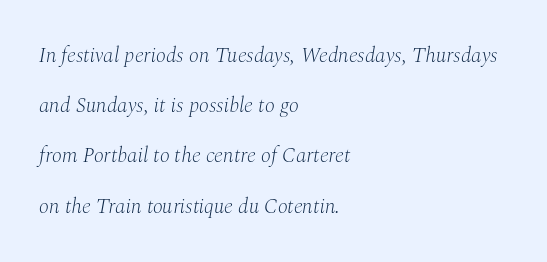
The image shows 21 px text type, italic (leaning right); set left-aligned, loose line spacing (2.39x), normal letter spacing, not underlined.
